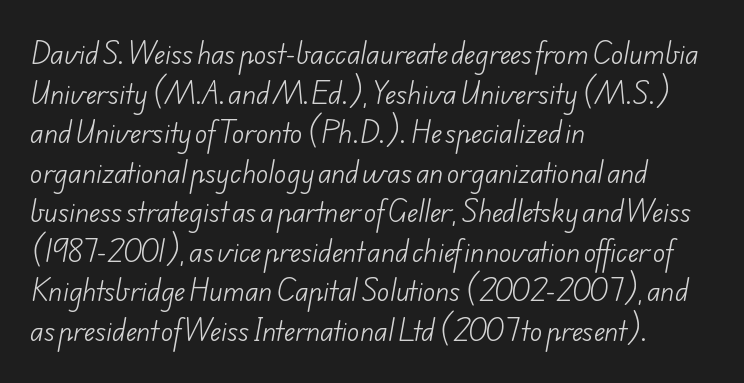
Teacher's note: observe the even left margin — that is flush-left alignment. The glyphs are unaccompanied by any horizontal stroke below them. The line texture is even and compact thanks to regular tracking. Horizontal bands of white between lines are of average thickness. Is this a heavy cut? Hardly; it is regular or lighter.
